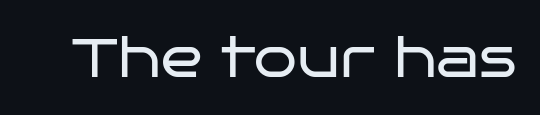
Here the designer chose a conventional face with non-uniform glyph widths. Underline: absent. Weight: regular or lighter. These lines keep a tight, regular rhythm from letter to letter. This rendering employs a face without finishing strokes, i.e., a sans-serif.
